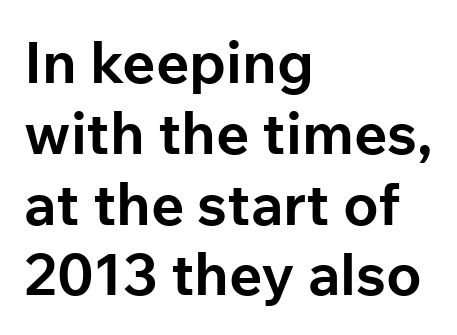
Q: Is the text bold? A: Yes.
Q: Is the text italic (slanted)? A: No, it is upright.
Q: Is the typeface a serif or a sans-serif typeface? A: Sans-serif.
Q: Is the text underlined? A: No.
Q: How is the paragraph aligned? A: Left-aligned.
Q: Is the spacing between letters normal or unusually wide? A: Normal.
Q: Width (condensed, normal, or wide)? A: Normal.
Q: Stroke contrast? A: Low.
Q: x-height? A: Medium.
Q: Monospaced? A: No.
